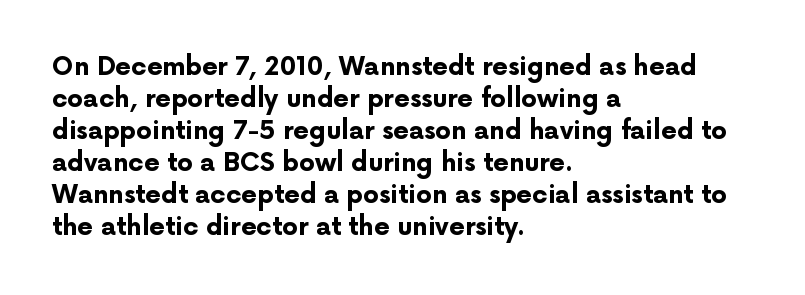
Q: Is the text bold? A: Yes.
Q: Is the text italic (slanted)? A: No, it is upright.
Q: Is the text underlined? A: No.
Q: How is the paragraph aligned? A: Left-aligned.
Q: Is the spacing between letters normal or unusually wide? A: Normal.
Q: Is the spacing between lines tight, normal or loose? A: Normal.
